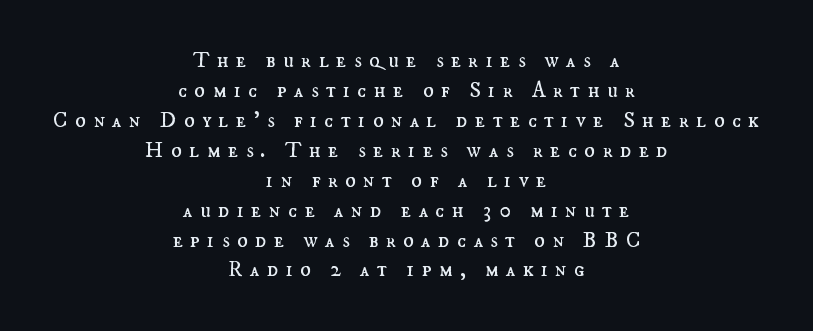
{"italic": "no", "bold": "no", "underline": "no", "align": "center", "line_spacing": "normal", "line_spacing_ratio": 1.36, "letter_spacing": "wide", "letter_spacing_em": 0.33, "glyph_px": 22}
